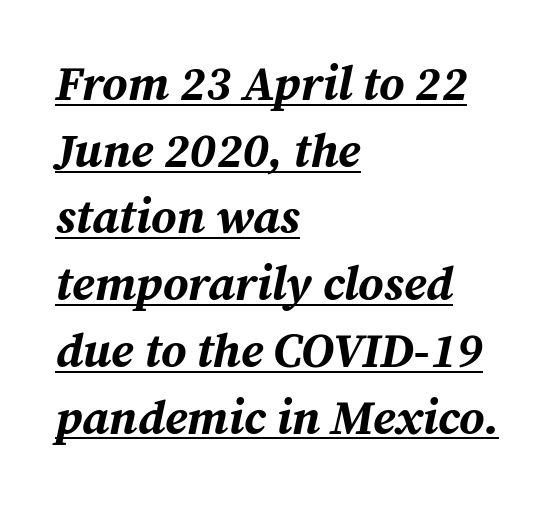
Quick note: underline on. These lines carry a lot of weight — the face is fully bold. Designer's note — italics engaged. Think of a printed novel: that variable character pitch is what you see here.
